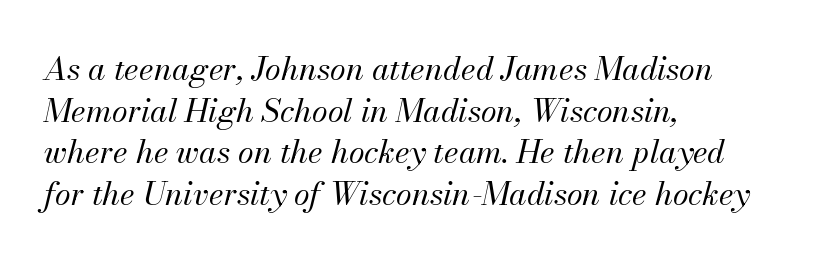
{"italic": "yes", "lean": "right", "slant_degrees": 13, "bold": "no", "weight": "regular", "width": "normal", "stroke_contrast": "medium", "x_height": "small", "monospaced": "no", "underline": "no", "align": "left", "line_spacing": "normal", "line_spacing_ratio": 1.3, "letter_spacing": "normal", "letter_spacing_em": 0.0, "glyph_px": 32}
